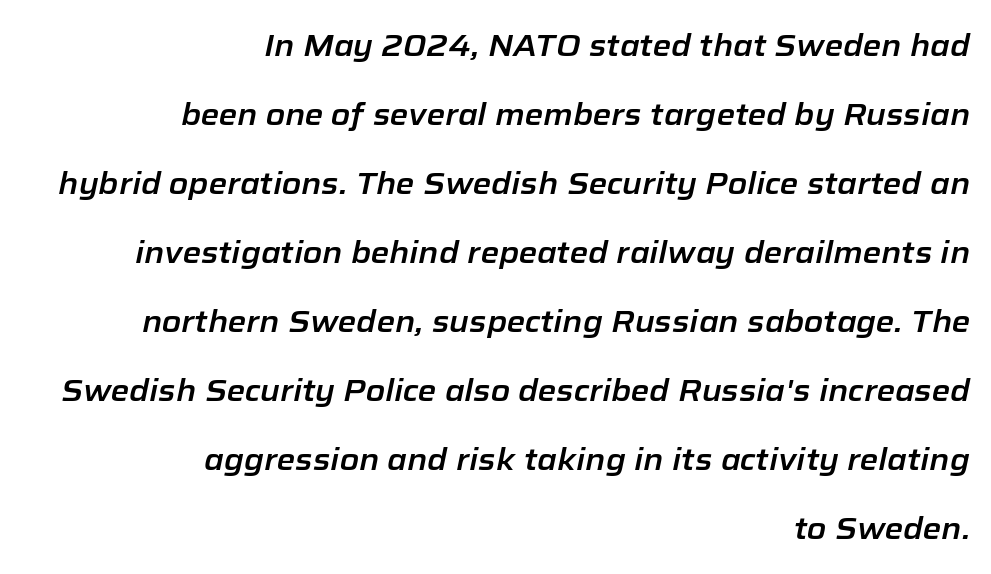
The image shows 30 px text type, italic (leaning right); set right-aligned, loose line spacing (2.3x), normal letter spacing, not underlined; low stroke contrast and a medium x-height.
